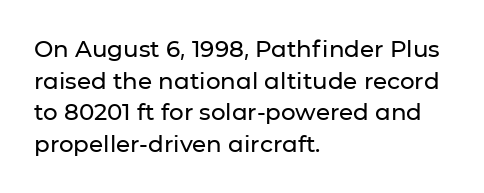
Q: Is the text italic (slanted)? A: No, it is upright.
Q: Is the text underlined? A: No.
Q: How is the paragraph aligned? A: Left-aligned.
Q: Is the spacing between letters normal or unusually wide? A: Normal.
Q: Is the spacing between lines tight, normal or loose? A: Normal.
